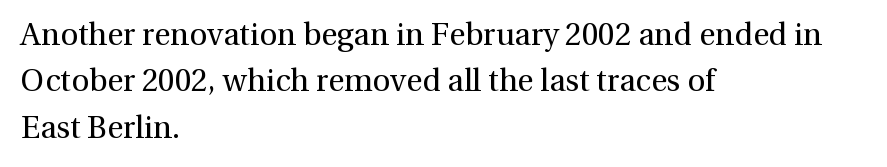
One glance says typical: line gaps are just what's usual. Each letter's strokes conclude with small projecting serifs. A bare baseline throughout the passage. Weight: in the light-to-regular range. There is no visible air inserted between adjacent glyphs.
